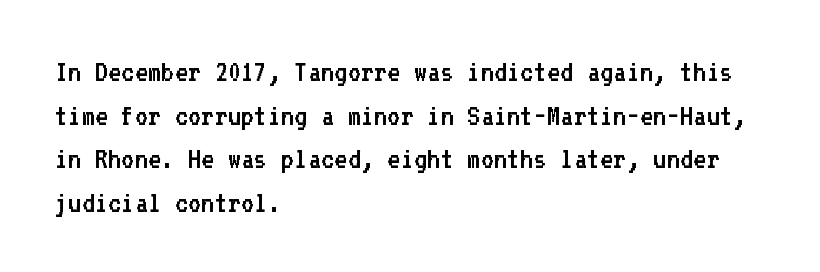
{"serif": "no", "italic": "no", "bold": "no", "weight": "regular", "width": "normal", "stroke_contrast": "low", "x_height": "medium", "monospaced": "yes", "underline": "no", "align": "left", "line_spacing": "normal", "line_spacing_ratio": 1.36, "letter_spacing": "normal", "letter_spacing_em": 0.0, "glyph_px": 32}
